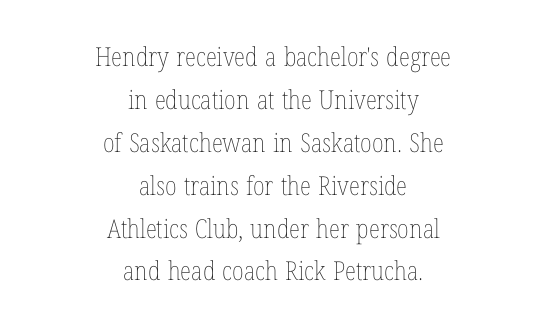
Q: Is the text bold? A: No.
Q: Is the text italic (slanted)? A: No, it is upright.
Q: Is the text underlined? A: No.
Q: How is the paragraph aligned? A: Centered.
Q: Is the spacing between letters normal or unusually wide? A: Normal.
Q: Is the spacing between lines tight, normal or loose? A: Normal.
